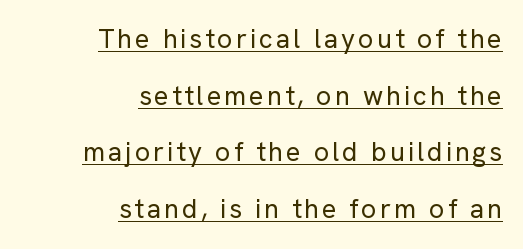
{"italic": "no", "bold": "no", "underline": "yes", "align": "right", "line_spacing": "loose", "line_spacing_ratio": 2.1, "glyph_px": 27}
